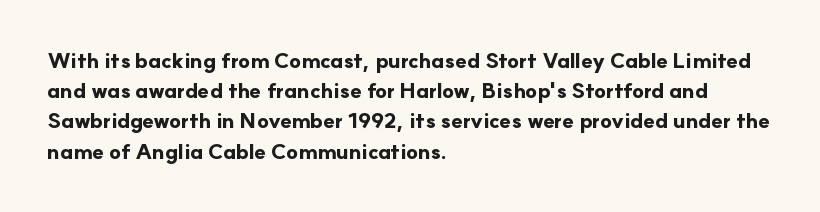
The image shows 21 px bold type, upright; set left-aligned, normal line spacing (1.44x), normal letter spacing, not underlined.
